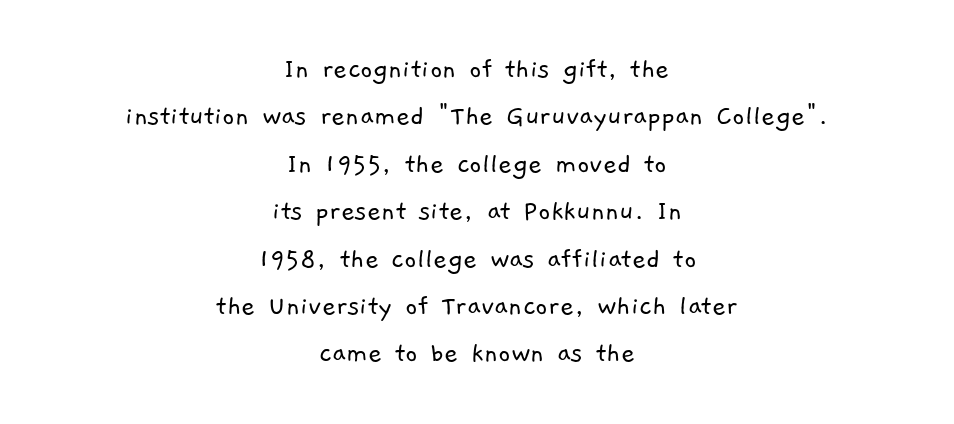
The image shows 30 px light sans-serif type; set centered, normal line spacing (1.58x), normal letter spacing, not underlined; low stroke contrast and a medium x-height.
